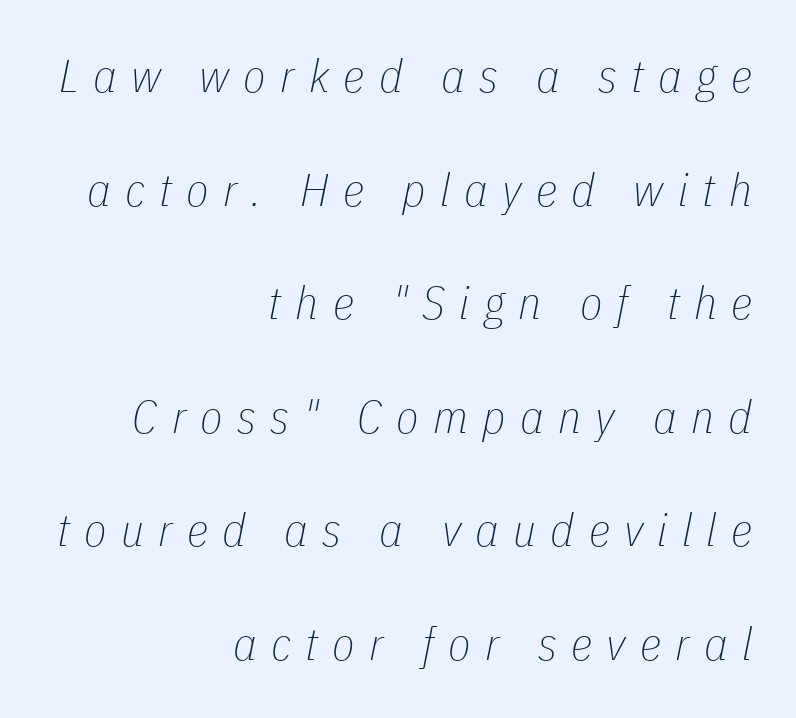
Q: Is the text bold? A: No.
Q: Is the text italic (slanted)? A: Yes, it leans right by about 11 degrees.
Q: Is the text underlined? A: No.
Q: How is the paragraph aligned? A: Right-aligned.
Q: Is the spacing between letters normal or unusually wide? A: Unusually wide.
Q: Is the spacing between lines tight, normal or loose? A: Loose.
Q: Width (condensed, normal, or wide)? A: Condensed.
Q: Stroke contrast? A: Low.
Q: x-height? A: Medium.
Q: Monospaced? A: No.
